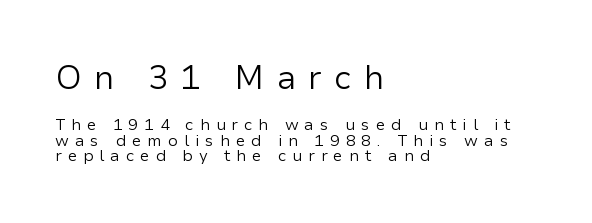
{"serif": "no", "italic": "no", "bold": "no", "weight": "regular", "width": "normal", "stroke_contrast": "low", "x_height": "medium", "monospaced": "no", "underline": "no", "align": "left", "line_spacing": "tight", "line_spacing_ratio": 0.97, "letter_spacing": "wide", "letter_spacing_em": 0.37, "larger_block": "first", "size_ratio": 2.06, "glyph_px": 33}
